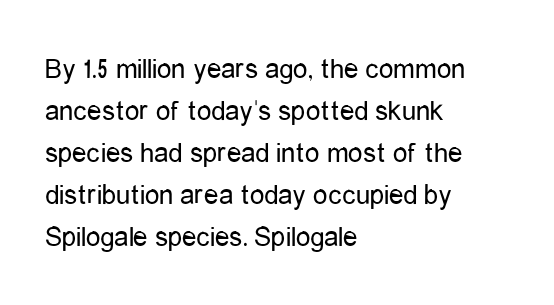
{"serif": "no", "italic": "no", "bold": "no", "weight": "regular", "width": "condensed", "stroke_contrast": "low", "x_height": "medium", "monospaced": "no", "underline": "no", "align": "left", "line_spacing": "normal", "line_spacing_ratio": 1.45, "letter_spacing": "normal", "letter_spacing_em": 0.0, "glyph_px": 29}
